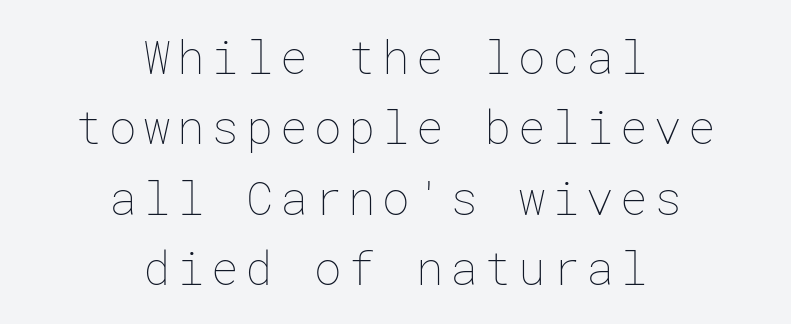
{"italic": "no", "bold": "no", "weight": "thin", "width": "normal", "stroke_contrast": "low", "x_height": "medium", "underline": "no", "align": "center", "line_spacing": "normal", "line_spacing_ratio": 1.53, "glyph_px": 46}
